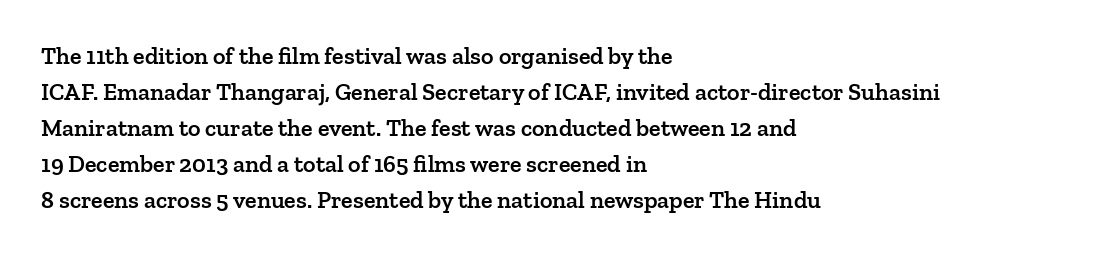
The image shows 24 px text type, upright; set left-aligned, normal line spacing (1.5x), normal letter spacing, not underlined.
